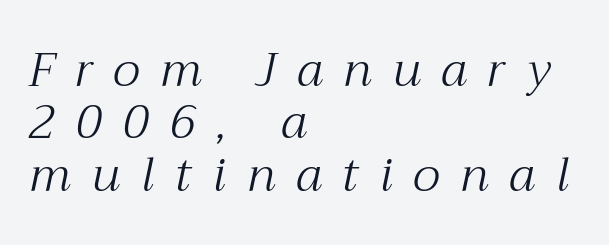
Tall strokes in this sample are angled rather than plumb. Leading is clearly below the norm, producing a dense column. Note: serifs present on the glyphs. All the whitespace from short lines collects on the right. The gap between lines stays unmarked.
